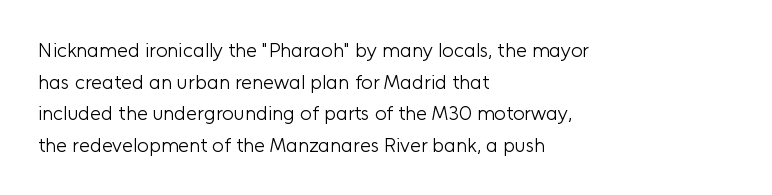
Teacher's note: observe the even left margin — that is flush-left alignment. The passage shown is not underscored anywhere. The rendering uses a moderate line-height, typical for paragraphs. Ascenders rise straight up at ninety degrees. Nobody touched the tracking dial on this one.
